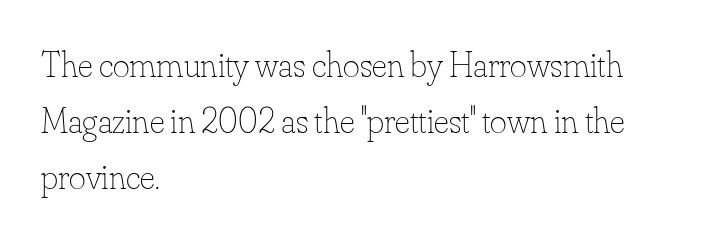
The image shows 36 px thin type, upright; set left-aligned, normal line spacing (1.55x), normal letter spacing, not underlined; low stroke contrast and a small x-height.
